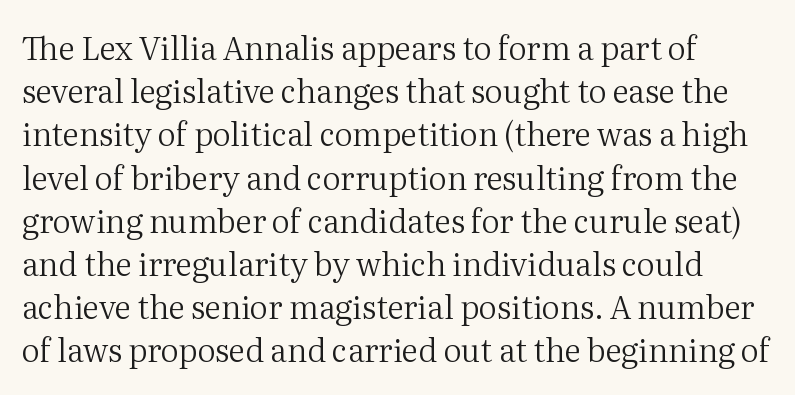
The image shows 32 px regular-weight serif type, upright; set left-aligned, normal line spacing (1.35x), normal letter spacing, not underlined; medium stroke contrast and a medium x-height.
